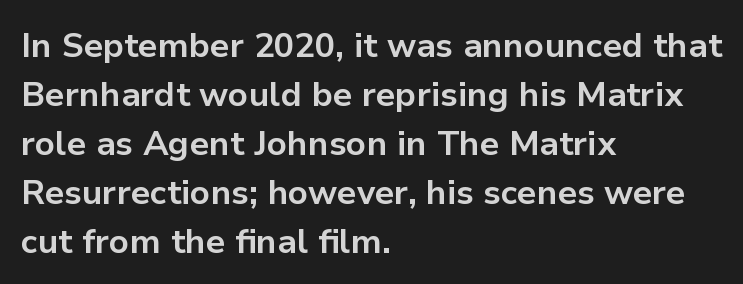
The typeface chosen for these lines omits serifs. Regarding leading, the lines here are spaced in the standard way. The line texture is even and compact thanks to regular tracking. The letters stand upright; this is a roman face. The glyphs are unaccompanied by any horizontal stroke below them. Typographic density is high because the face is bold.
